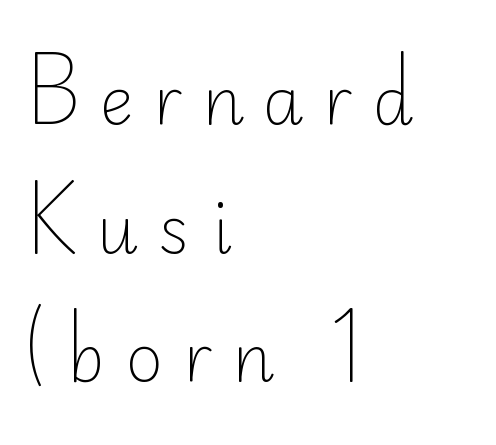
The setting favours the left margin, as ordinary paragraphs usually do. Type style note: lacks serifs. Any mark beneath the type? The region is blank. Counters stay open thanks to moderate or lighter strokes.
